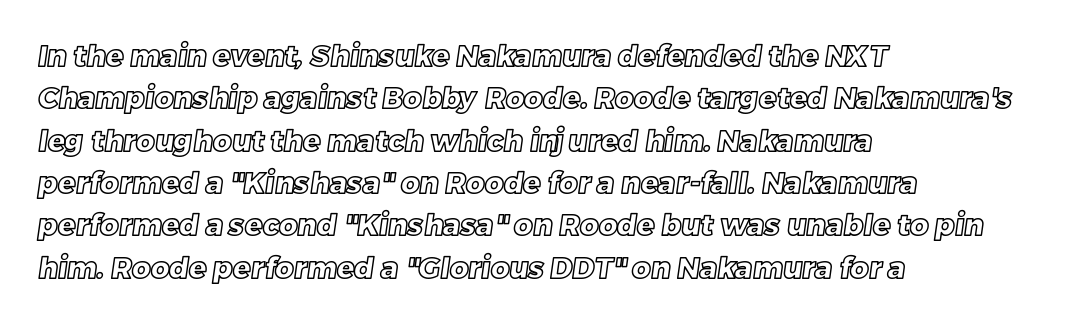
If you drew a ruler down the left edge, every line would touch it. Rows of type keep a routine distance in the vertical direction. The face used here is rendered with its standard letterfit. Just letters on the line, the space beneath them empty. You could not count columns in this text — the font is proportionally spaced.
